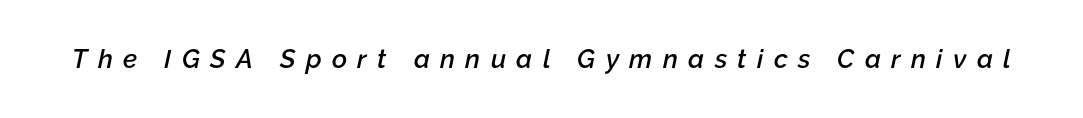
The image shows 26 px text type, italic (leaning right); set unusually wide letter spacing (+0.4 em), not underlined.
